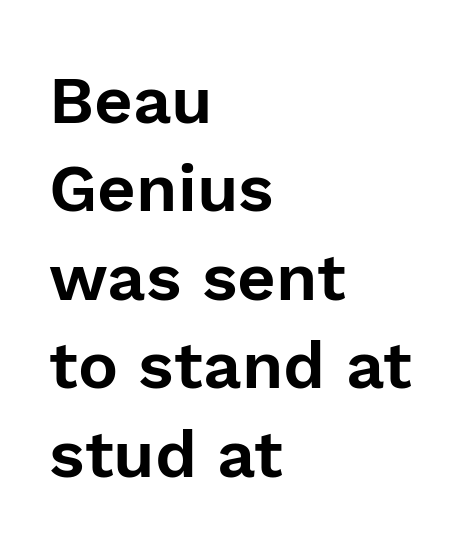
The image shows 67 px sans-serif type, upright; set left-aligned, normal line spacing (1.32x), normal letter spacing, not underlined; low stroke contrast and a medium x-height.
